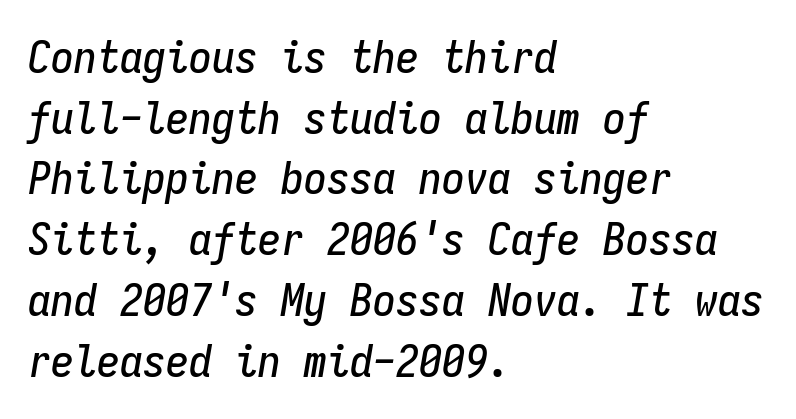
Q: Is the text italic (slanted)? A: Yes, it leans right by about 9 degrees.
Q: Is the text underlined? A: No.
Q: How is the paragraph aligned? A: Left-aligned.
Q: Is the spacing between letters normal or unusually wide? A: Normal.
Q: Is the spacing between lines tight, normal or loose? A: Normal.
Q: Width (condensed, normal, or wide)? A: Condensed.
Q: Stroke contrast? A: Low.
Q: x-height? A: Medium.
Q: Monospaced? A: Yes.
